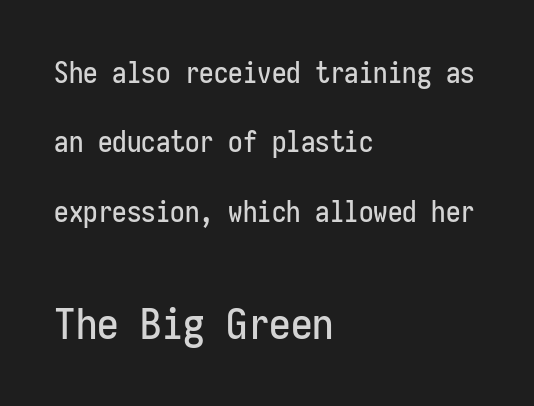
Q: Is the text italic (slanted)? A: No, it is upright.
Q: Is the typeface a serif or a sans-serif typeface? A: Sans-serif.
Q: Is the text underlined? A: No.
Q: How is the paragraph aligned? A: Left-aligned.
Q: Is the spacing between letters normal or unusually wide? A: Normal.
Q: Is the spacing between lines tight, normal or loose? A: Loose.
Q: Which block of text is set in a larger size, the first (top) or the second (bottom)? A: The second (bottom) one.
Q: Width (condensed, normal, or wide)? A: Condensed.
Q: Stroke contrast? A: Low.
Q: x-height? A: Medium.
Q: Monospaced? A: Yes.
